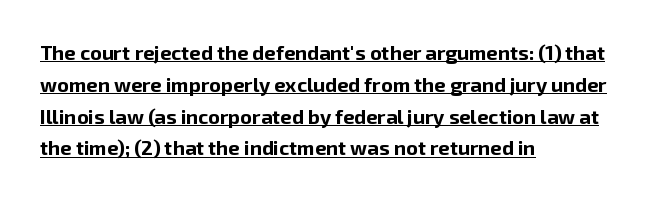
The image shows 20 px bold type, upright; set left-aligned, normal line spacing (1.59x), normal letter spacing, underlined.
